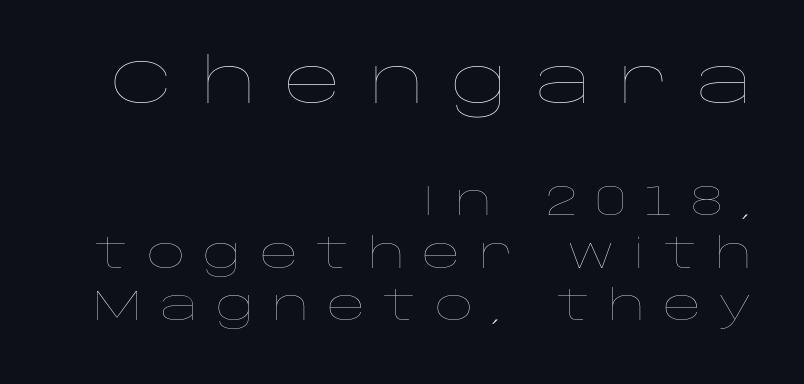
Layout note: lines flush right. Honestly, the row spacing looks completely unremarkable. Style check: upright. This rendering widens character spacing well past its baseline value. Which of the two is more prominent by size? The first, at the top.
